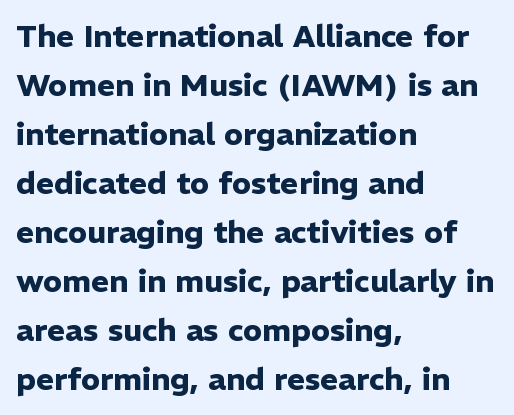
Caption: standard tracking, unaltered. You could not count columns in this text — the font is proportionally spaced. Glance below the letters and you will spot only blank space. Interline gaps are of average width in this sample. This rendering employs a face without finishing strokes, i.e., a sans-serif.
